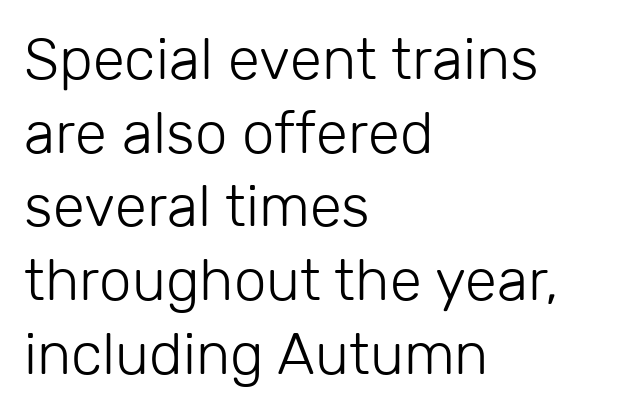
The image shows 58 px light sans-serif type, upright; set left-aligned, normal line spacing (1.27x), normal letter spacing, not underlined; low stroke contrast and a medium x-height.
